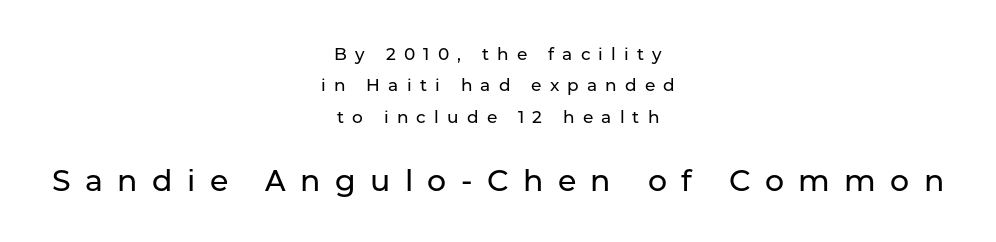
{"serif": "no", "italic": "no", "width": "normal", "stroke_contrast": "low", "x_height": "medium", "monospaced": "no", "underline": "no", "align": "center", "line_spacing_ratio": 1.84, "letter_spacing": "wide", "letter_spacing_em": 0.48, "larger_block": "second", "size_ratio": 1.76, "glyph_px": 30}
